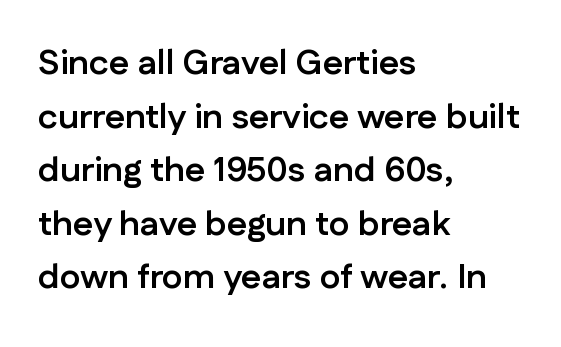
{"serif": "no", "italic": "no", "bold": "yes", "weight": "semibold", "width": "normal", "stroke_contrast": "low", "x_height": "medium", "monospaced": "no", "underline": "no", "align": "left", "line_spacing": "normal", "line_spacing_ratio": 1.53, "letter_spacing": "normal", "letter_spacing_em": 0.0, "glyph_px": 35}
